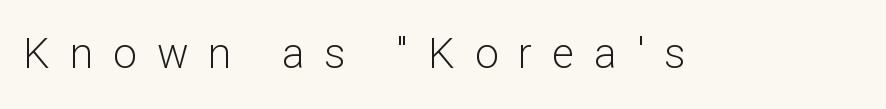
The image shows 42 px light sans-serif type, upright; set unusually wide letter spacing (+0.48 em), not underlined; low stroke contrast and a medium x-height.
